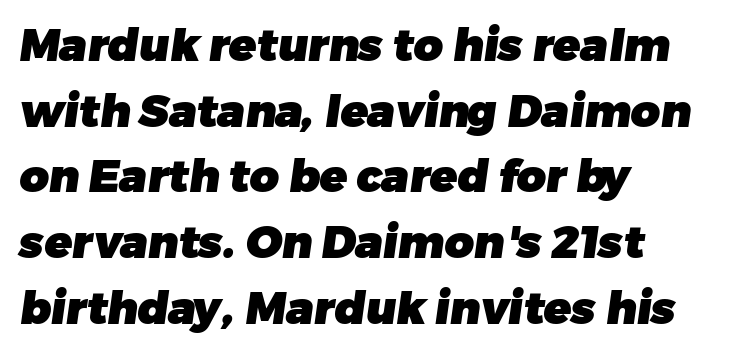
Q: Is the text bold? A: Yes.
Q: Is the typeface a serif or a sans-serif typeface? A: Sans-serif.
Q: Is the text underlined? A: No.
Q: How is the paragraph aligned? A: Left-aligned.
Q: Is the spacing between letters normal or unusually wide? A: Normal.
Q: Is the spacing between lines tight, normal or loose? A: Normal.
Q: Width (condensed, normal, or wide)? A: Normal.
Q: Stroke contrast? A: Low.
Q: x-height? A: Medium.
Q: Monospaced? A: No.
